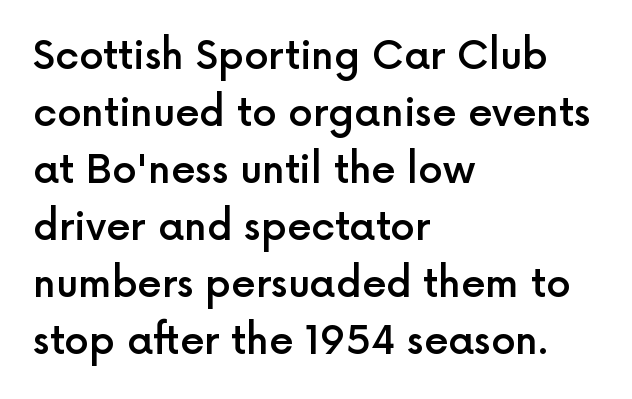
The horizontal fit of the characters is conventional and even. Notice how the stems are strictly vertical — no italics here. The face used here is a semibold: visibly heavier than regular, lighter than bold. Type style note: lacks serifs. Honestly, the row spacing looks completely unremarkable.
